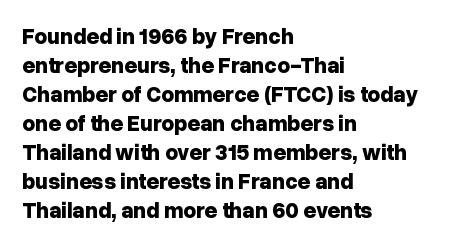
I'd describe the lettering as bold — thick and assertive. Line starts are locked; line ends wander. Nope, not italic — everything's standing straight. Only glyphs here, with clear space below each row.
